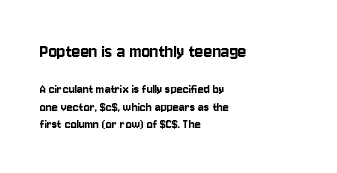
The image shows 20 px text type, upright; set left-aligned, normal line spacing (1.26x), normal letter spacing, not underlined; the first (top) block is 1.43x larger.
